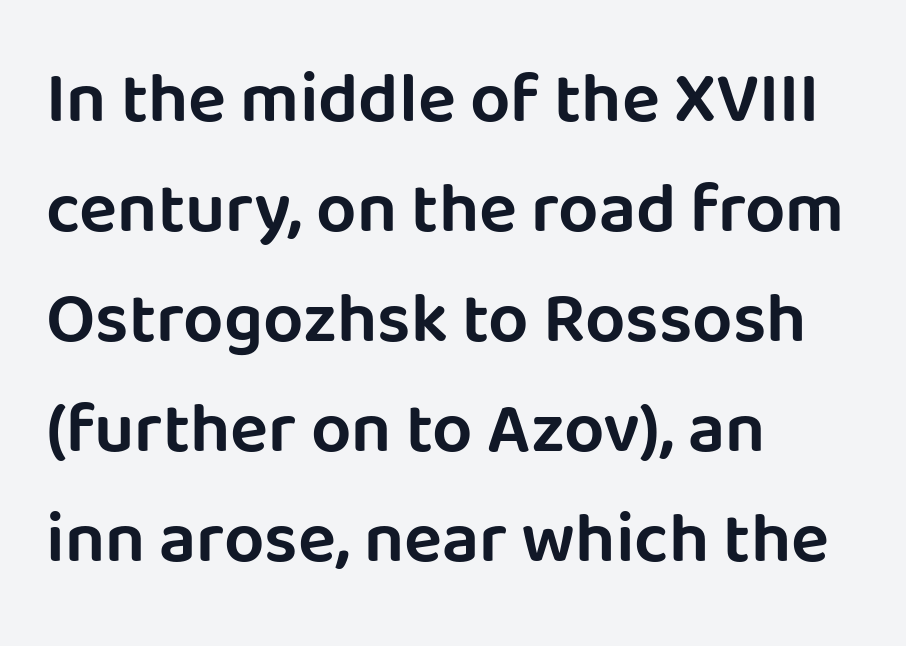
Does the lettering tilt? It doesn't — this is upright. Baseline-to-baseline distance is the conventional proportion of letter height. What stands out about the letter spacing? Nothing — it is the standard amount. Character widths vary here, with narrow letters taking less room than wide ones. A classic flush-left, rag-right setting is used for this passage.
